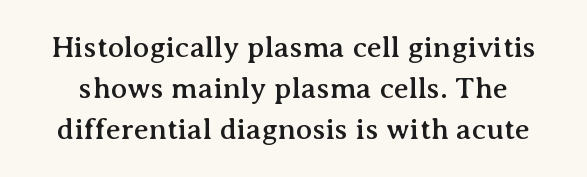
Each letter keeps its own natural width here, so spacing adapts to shape. Quick note: underline off. Honestly, the row spacing looks completely unremarkable. To sum up the face: it has serifs.
